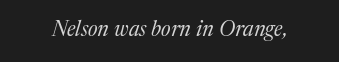
Each row of text sits above clean, open space. The passage shown is not bold in any degree. Each word holds together tightly as a unit, with standard inter-letter gaps. The rendering applies a slant to the glyphs.
